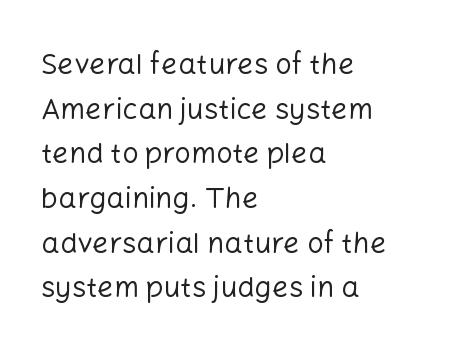
You could not count columns in this text — the font is proportionally spaced. The space directly below the letters is spotless. Compared with a centered layout, this one pins lines to the left instead. The font family rendered here belongs to the sans-serif group.
